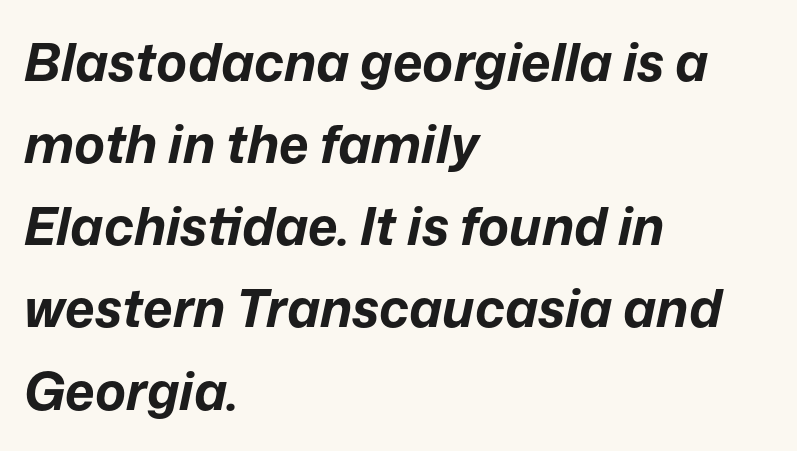
The image shows 52 px bold type, italic (leaning right); set left-aligned, normal line spacing (1.58x), normal letter spacing, not underlined; low stroke contrast and a medium x-height.
